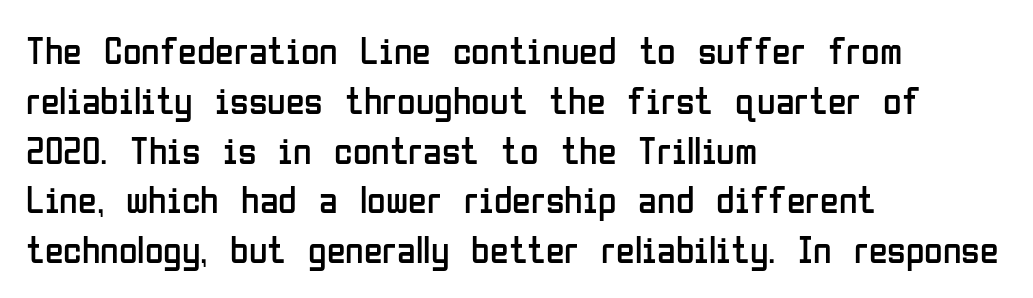
The image shows 38 px regular-weight, condensed sans-serif type, upright; set left-aligned, normal line spacing (1.31x), normal letter spacing, not underlined; low stroke contrast and a medium x-height.
